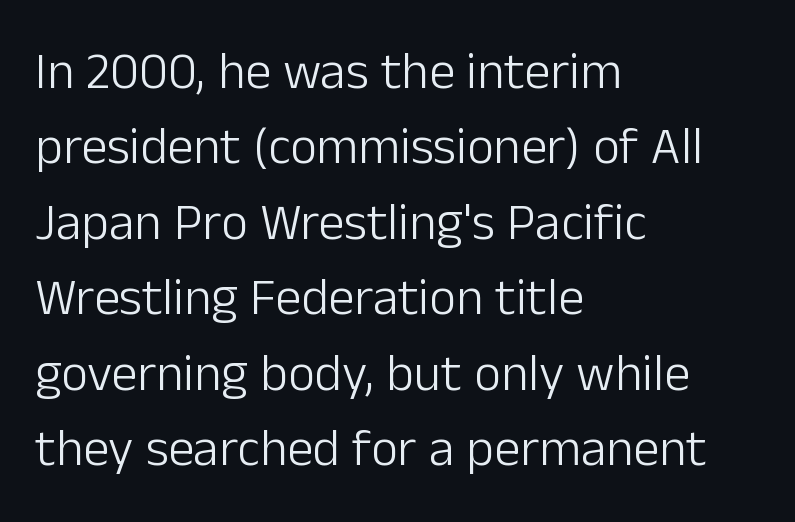
Has an underline been added? It has not. Is there much room between lines? A standard amount, neither cramped nor airy. Here the glyphs are tracked normally, forming tight word shapes. A student would call this left alignment; a typographer would say flush left, rag right. Notice how the stems are strictly vertical — no italics here.
